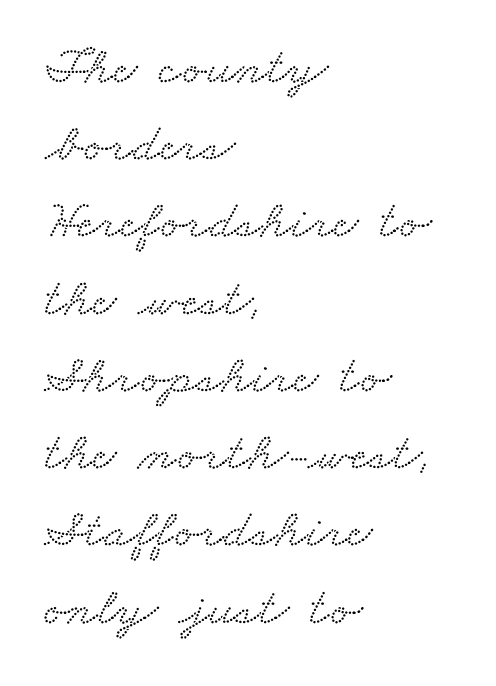
The image shows 54 px wide type; set left-aligned, normal line spacing (1.43x), normal letter spacing, not underlined; low stroke contrast and a small x-height.
